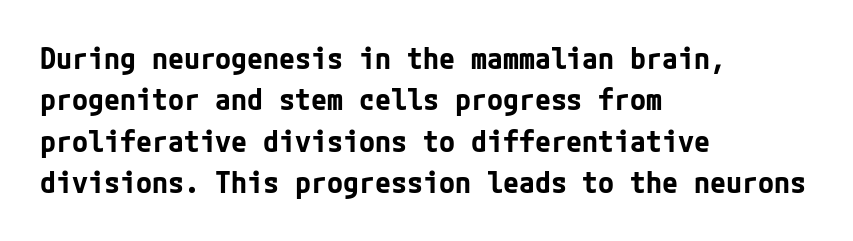
The space beneath each line is pristine and unruled. This sample uses a sans-serif face. The passage is arranged the way most books set body copy — flush left. In terms of leading, this rendering sits right in the middle.
